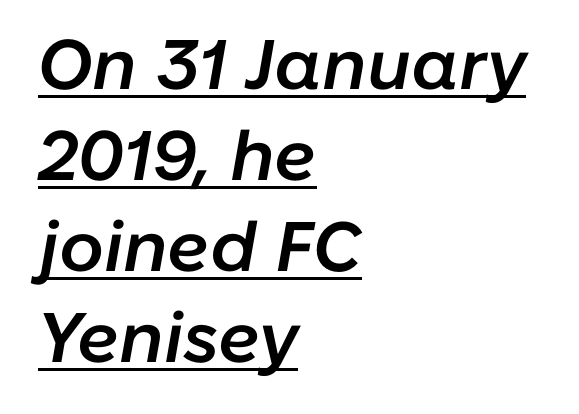
Posture: slanted. Is this a fixed-width face? No — the glyphs have proportional, varying widths. Each word holds together tightly as a unit, with standard inter-letter gaps. Where is the straight margin? On the left.
